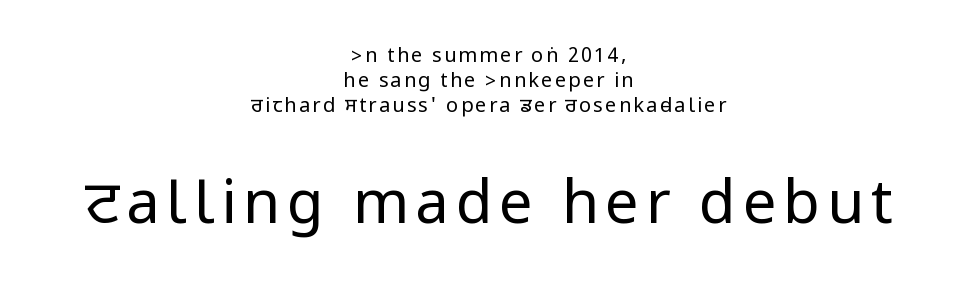
The image shows 60 px regular-weight, condensed sans-serif type, upright; set centered, normal line spacing (1.26x), not underlined; the second (bottom) block is 3.0x larger; low stroke contrast.
